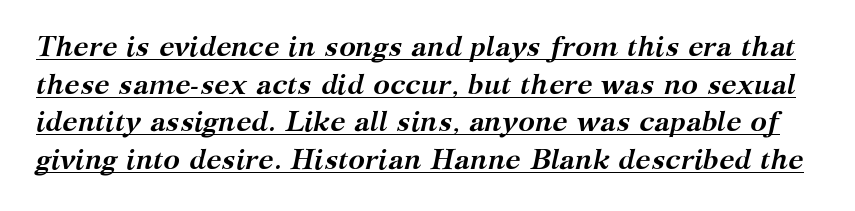
Q: Is the text bold? A: Yes.
Q: Is the text italic (slanted)? A: Yes, it leans right by about 12 degrees.
Q: Is the typeface a serif or a sans-serif typeface? A: Serif.
Q: Is the text underlined? A: Yes.
Q: Is the spacing between letters normal or unusually wide? A: Normal.
Q: Is the spacing between lines tight, normal or loose? A: Normal.
Q: Width (condensed, normal, or wide)? A: Normal.
Q: Stroke contrast? A: Medium.
Q: x-height? A: Medium.
Q: Monospaced? A: No.
